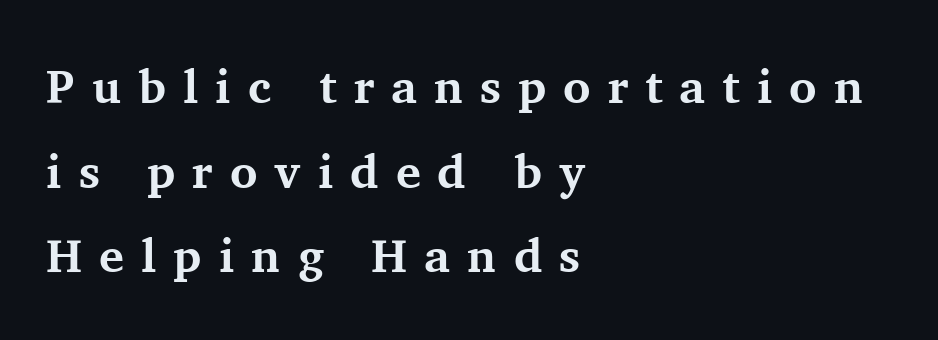
The image shows 47 px bold serif type, upright; set left-aligned, line spacing 1.8x, unusually wide letter spacing (+0.36 em), not underlined; medium stroke contrast and a medium x-height.
